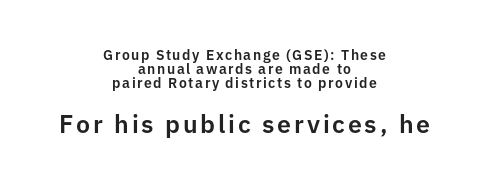
Italic: no, the glyphs are upright roman. The following chunk of copy outweighs the initial chunk in type size. Check under the words: just untouched page. Horizontal alignment here is central, giving a formal, balanced look. Notice how descenders almost collide with the ascenders below — that's tight leading.
